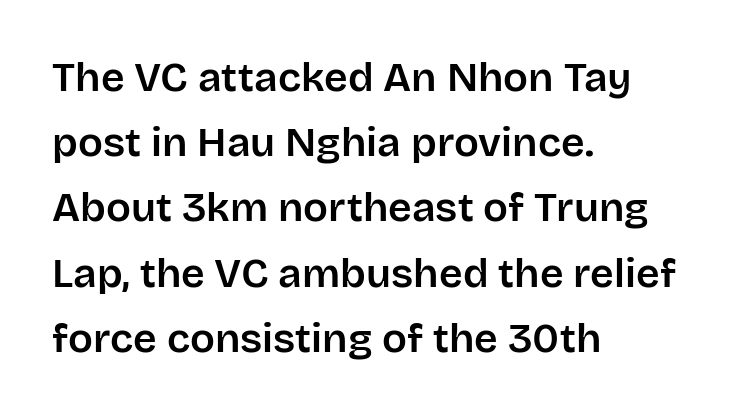
The image shows 41 px sans-serif type, upright; set left-aligned, normal line spacing (1.59x), normal letter spacing, not underlined; low stroke contrast and a large x-height.
